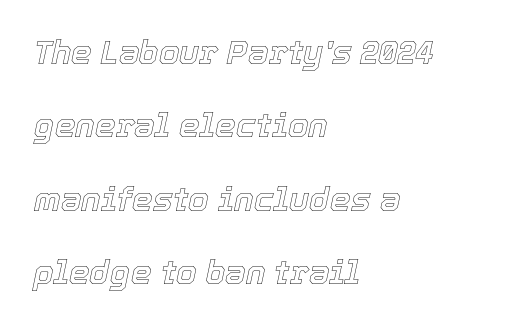
{"italic": "yes", "lean": "right", "slant_degrees": 12, "width": "normal", "x_height": "medium", "monospaced": "no", "underline": "no", "align": "left", "line_spacing": "loose", "line_spacing_ratio": 2.22, "letter_spacing": "normal", "letter_spacing_em": 0.0, "glyph_px": 33}
